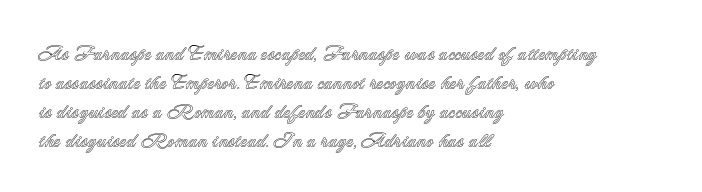
Q: Is the text italic (slanted)? A: Yes.
Q: Is the text underlined? A: No.
Q: How is the paragraph aligned? A: Left-aligned.
Q: Is the spacing between letters normal or unusually wide? A: Normal.
Q: Is the spacing between lines tight, normal or loose? A: Normal.
